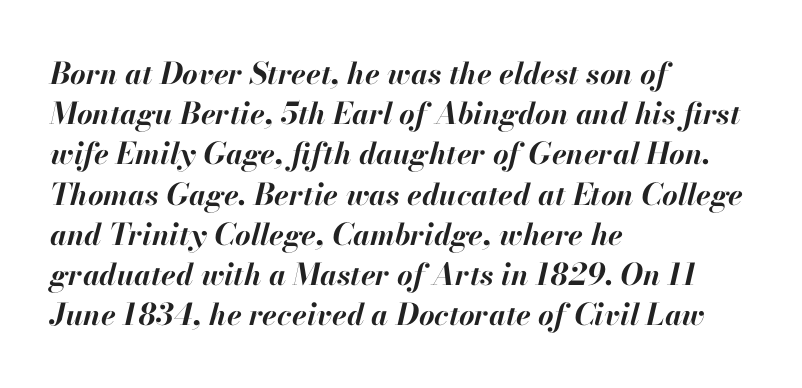
{"italic": "yes", "lean": "right", "slant_degrees": 13, "bold": "yes", "weight": "bold", "width": "normal", "stroke_contrast": "high", "x_height": "small", "monospaced": "no", "underline": "no", "align": "left", "line_spacing": "normal", "line_spacing_ratio": 1.34, "letter_spacing": "normal", "letter_spacing_em": 0.0, "glyph_px": 30}
